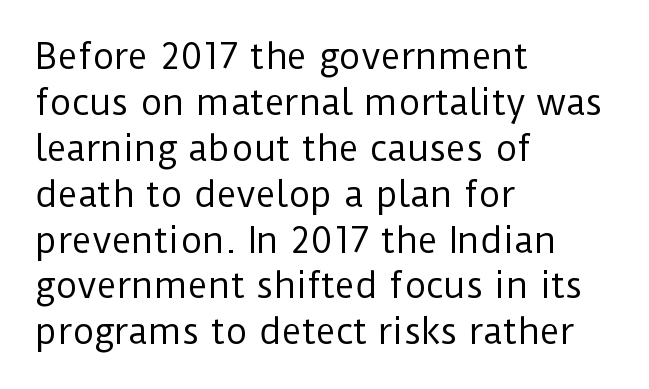
Underline: absent. A roman cut, with each character standing at attention. Compared with typical body copy, the letter spacing here is the same. Notice how descenders clear the ascenders below comfortably — that's standard leading. Each line starts at the same left margin while the right side varies.
